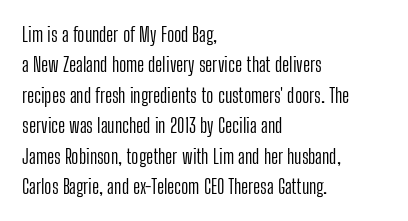
The image shows 20 px text type, upright; set left-aligned, normal line spacing (1.52x), normal letter spacing, not underlined.
